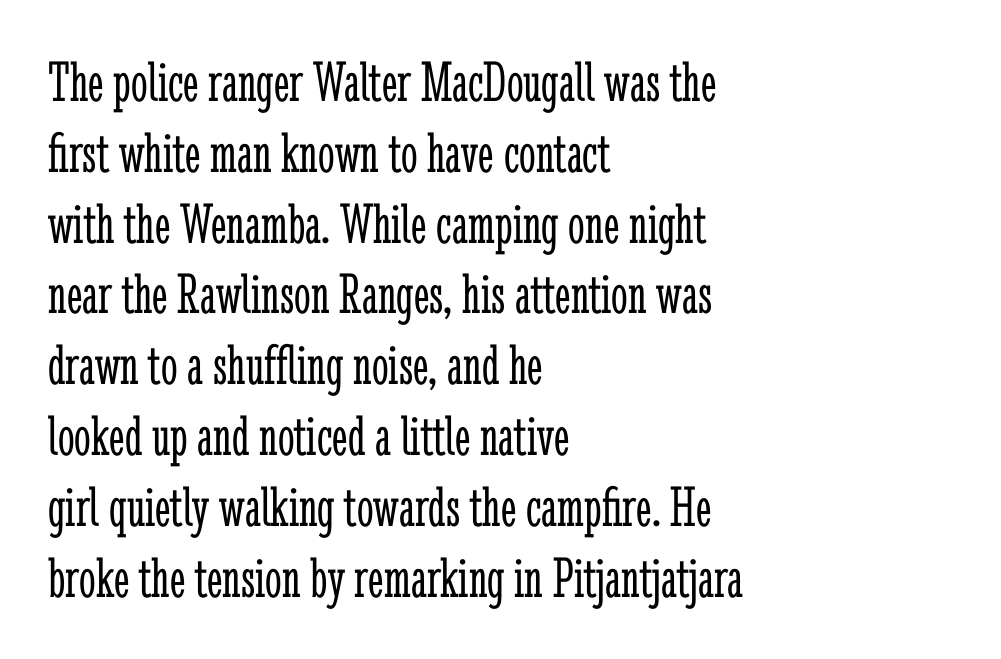
Typographically, this falls in the serif category. Do the characters align in a grid? No, the font is proportional. Letters have the restrained weight of plain body copy at most. Honestly, the letter spacing is just normal — you wouldn't notice it. Italic? Not at all — the glyphs are vertical. Clear beneath every line of the passage.
